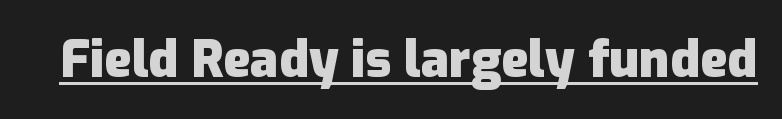
Q: Is the text bold? A: Yes.
Q: Is the text italic (slanted)? A: No, it is upright.
Q: Is the typeface a serif or a sans-serif typeface? A: Sans-serif.
Q: Is the text underlined? A: Yes.
Q: Is the spacing between letters normal or unusually wide? A: Normal.
Q: Width (condensed, normal, or wide)? A: Normal.
Q: Stroke contrast? A: Low.
Q: x-height? A: Medium.
Q: Monospaced? A: No.
